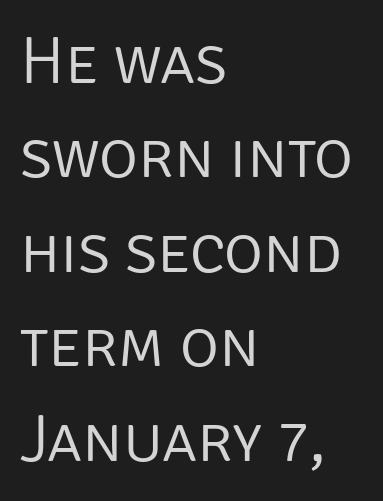
The image shows 67 px light sans-serif type, upright; set left-aligned, normal line spacing (1.41x), normal letter spacing, not underlined; low stroke contrast and a large x-height.
